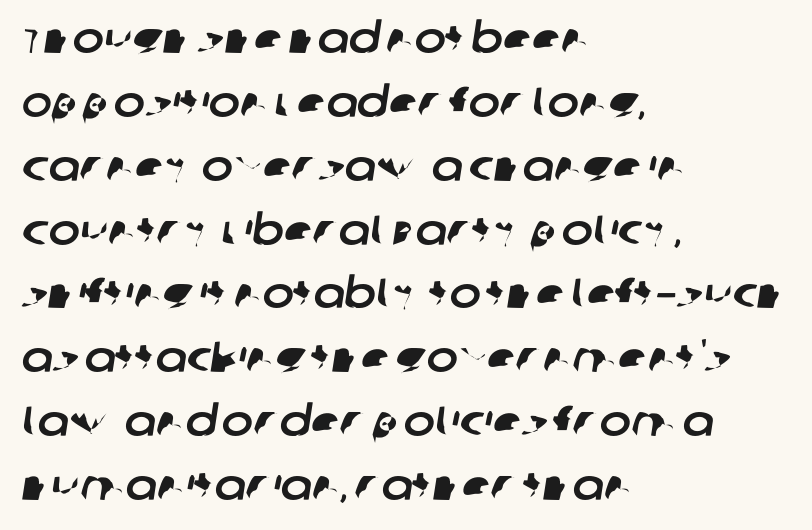
Do the characters align in a grid? No, the font is proportional. Normally led — the rows are evenly, conventionally spaced. These lines are composed in type without serifs. Compared with typical body copy, the letter spacing here is the same.
